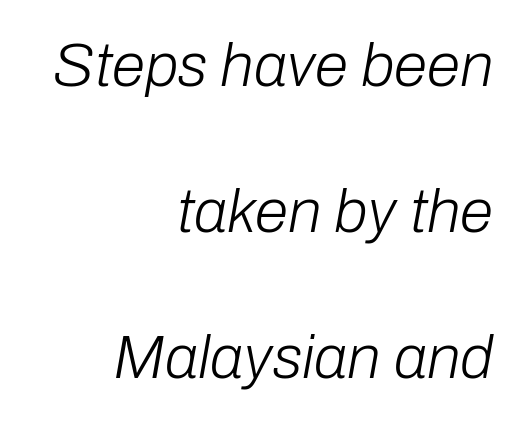
The image shows 61 px light type, italic (leaning right); set right-aligned, loose line spacing (2.39x), normal letter spacing, not underlined; low stroke contrast and a medium x-height.
